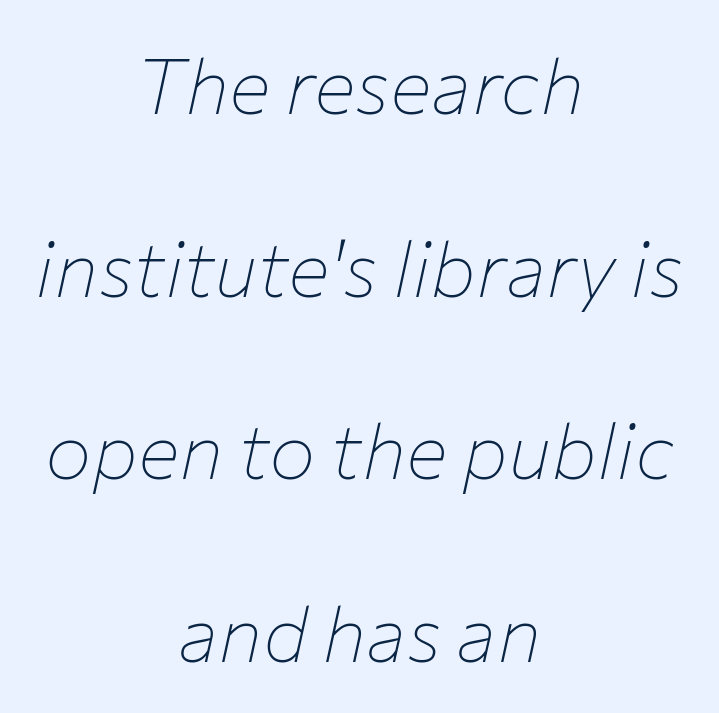
{"italic": "yes", "lean": "right", "slant_degrees": 12, "bold": "no", "weight": "thin", "width": "normal", "stroke_contrast": "low", "x_height": "medium", "monospaced": "no", "underline": "no", "align": "center", "line_spacing": "loose", "line_spacing_ratio": 2.34, "letter_spacing": "normal", "letter_spacing_em": 0.0, "glyph_px": 78}
